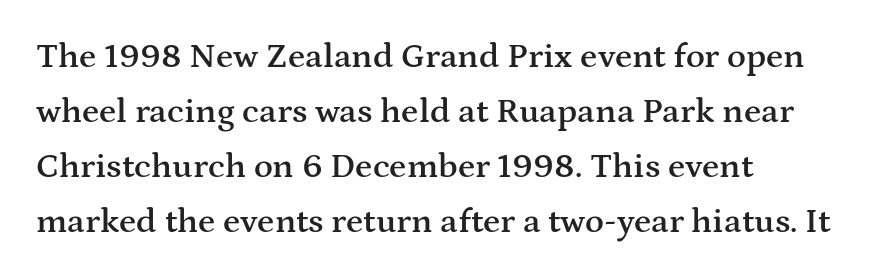
The specimen omits any rule beneath the text block's lines. Looks like regular typesetting: each glyph gets only the width it needs. A student would call this left alignment; a typographer would say flush left, rag right. The block of text has a typical density, with ordinary space between rows. Look at the stroke-to-counter ratio: somewhat heavy, a semibold.
